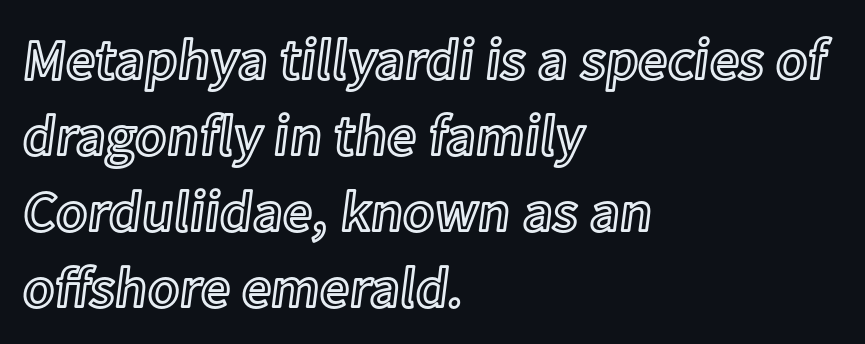
{"width": "normal", "x_height": "medium", "monospaced": "no", "underline": "no", "align": "left", "line_spacing": "normal", "line_spacing_ratio": 1.31, "letter_spacing": "normal", "letter_spacing_em": 0.0, "glyph_px": 58}
